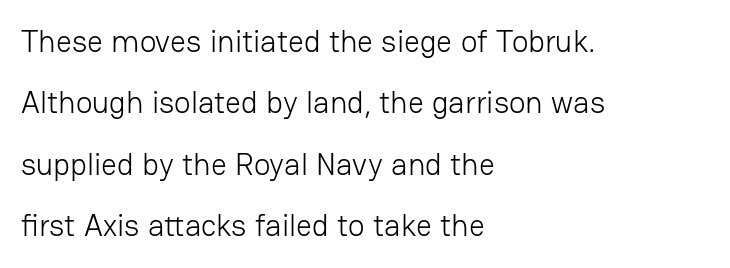
Q: Is the text bold? A: No.
Q: Is the text italic (slanted)? A: No, it is upright.
Q: Is the typeface a serif or a sans-serif typeface? A: Sans-serif.
Q: Is the text underlined? A: No.
Q: How is the paragraph aligned? A: Left-aligned.
Q: Is the spacing between letters normal or unusually wide? A: Normal.
Q: Is the spacing between lines tight, normal or loose? A: Loose.
Q: Width (condensed, normal, or wide)? A: Normal.
Q: Stroke contrast? A: Low.
Q: x-height? A: Medium.
Q: Monospaced? A: No.
